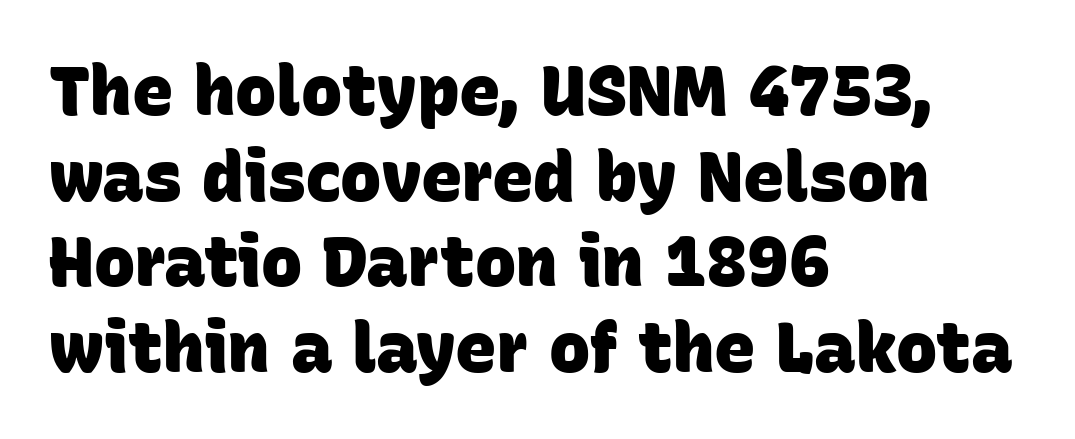
Q: Is the text bold? A: Yes.
Q: Is the typeface a serif or a sans-serif typeface? A: Sans-serif.
Q: Is the text underlined? A: No.
Q: How is the paragraph aligned? A: Left-aligned.
Q: Is the spacing between letters normal or unusually wide? A: Normal.
Q: Width (condensed, normal, or wide)? A: Normal.
Q: Stroke contrast? A: Low.
Q: x-height? A: Large.
Q: Monospaced? A: No.
